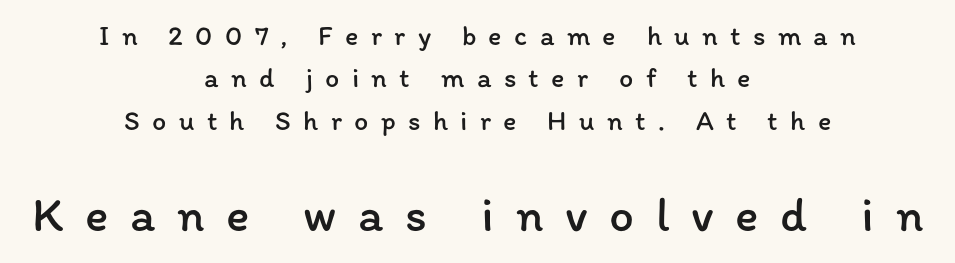
Q: Is the text bold? A: No.
Q: Is the text italic (slanted)? A: No, it is upright.
Q: Is the text underlined? A: No.
Q: How is the paragraph aligned? A: Centered.
Q: Is the spacing between letters normal or unusually wide? A: Unusually wide.
Q: Is the spacing between lines tight, normal or loose? A: Normal.
Q: Which block of text is set in a larger size, the first (top) or the second (bottom)? A: The second (bottom) one.
Q: Width (condensed, normal, or wide)? A: Normal.
Q: Stroke contrast? A: Low.
Q: x-height? A: Medium.
Q: Monospaced? A: No.
